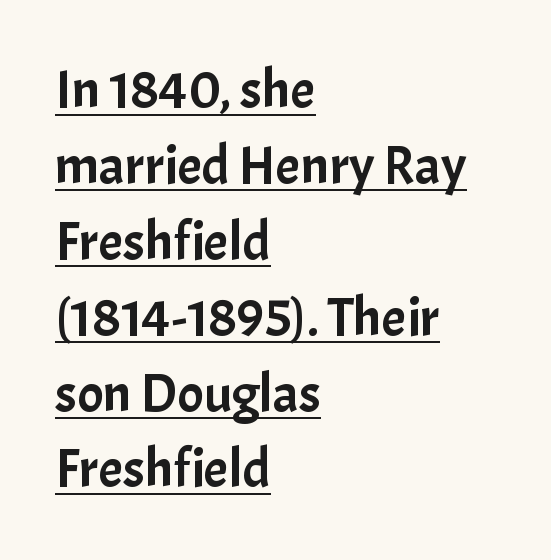
Baseline-to-baseline distance is the conventional proportion of letter height. A typesetter would call this zero additional tracking. The rendering anchors every line to the left-hand side. Check where the strokes stop: nothing finishes them off — pure sans. Looks like regular typesetting: each glyph gets only the width it needs. The typesetter has applied underlining to the passage shown.
